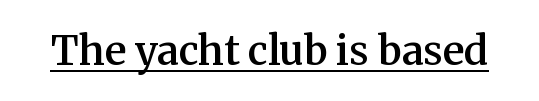
{"serif": "yes", "italic": "no", "bold": "semi", "weight": "semibold", "width": "normal", "stroke_contrast": "medium", "x_height": "medium", "monospaced": "no", "underline": "yes", "letter_spacing": "normal", "letter_spacing_em": 0.0, "glyph_px": 40}
